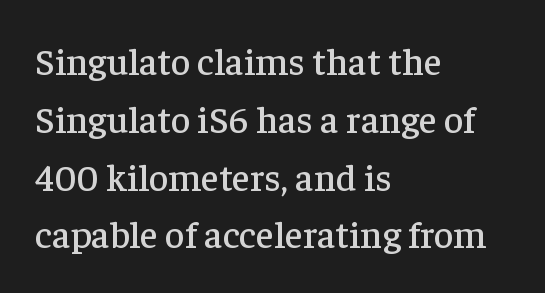
{"serif": "yes", "italic": "no", "width": "normal", "stroke_contrast": "low", "x_height": "medium", "monospaced": "no", "underline": "no", "align": "left", "line_spacing": "normal", "line_spacing_ratio": 1.52, "letter_spacing": "normal", "letter_spacing_em": 0.0, "glyph_px": 38}
